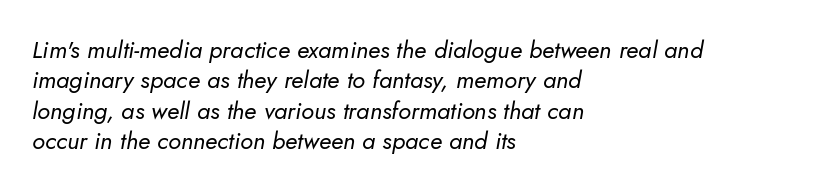
{"italic": "yes", "lean": "right", "slant_degrees": 10, "bold": "no", "underline": "no", "align": "left", "line_spacing": "normal", "line_spacing_ratio": 1.27, "letter_spacing": "normal", "letter_spacing_em": 0.0, "glyph_px": 24}
